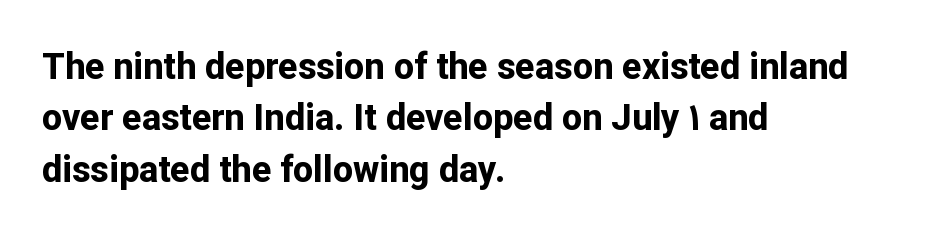
The image shows 36 px bold sans-serif type, upright; set left-aligned, normal line spacing (1.43x), normal letter spacing, not underlined; low stroke contrast and a medium x-height.
